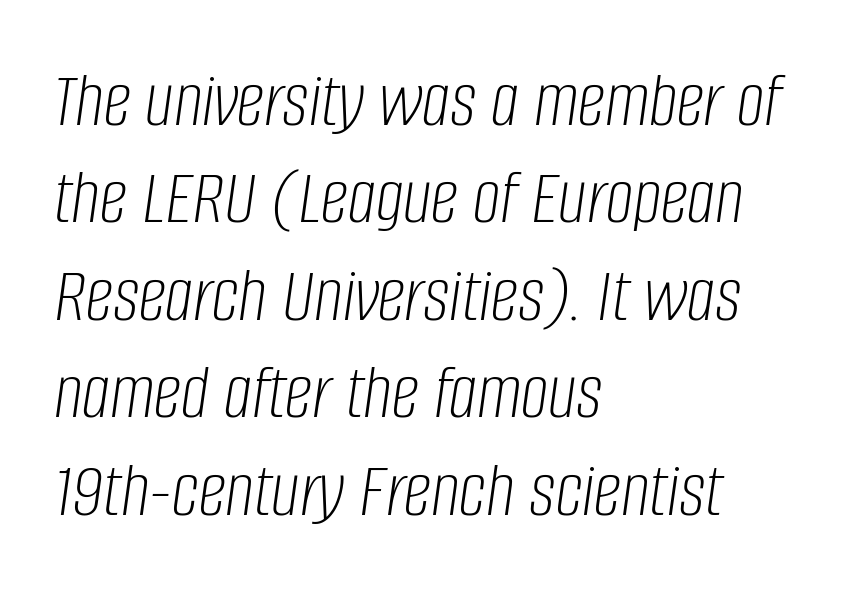
Q: Is the text bold? A: No.
Q: Is the text italic (slanted)? A: Yes, it leans right by about 8 degrees.
Q: Is the text underlined? A: No.
Q: How is the paragraph aligned? A: Left-aligned.
Q: Is the spacing between letters normal or unusually wide? A: Normal.
Q: Is the spacing between lines tight, normal or loose? A: Normal.
Q: Width (condensed, normal, or wide)? A: Condensed.
Q: Stroke contrast? A: Low.
Q: x-height? A: Large.
Q: Monospaced? A: No.
